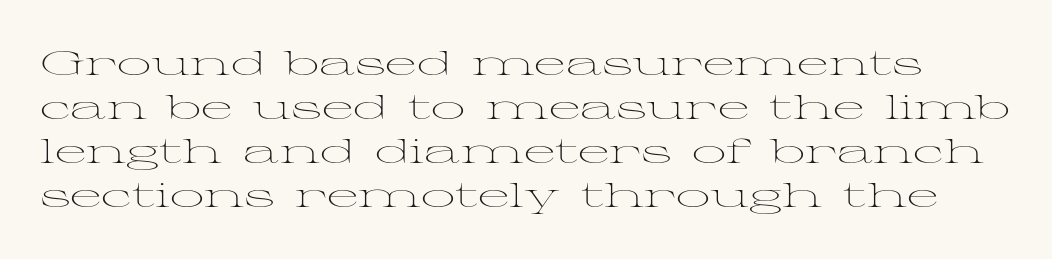
The image shows 34 px light, wide serif type, upright; set normal line spacing (1.29x), normal letter spacing, not underlined; medium stroke contrast and a medium x-height.
